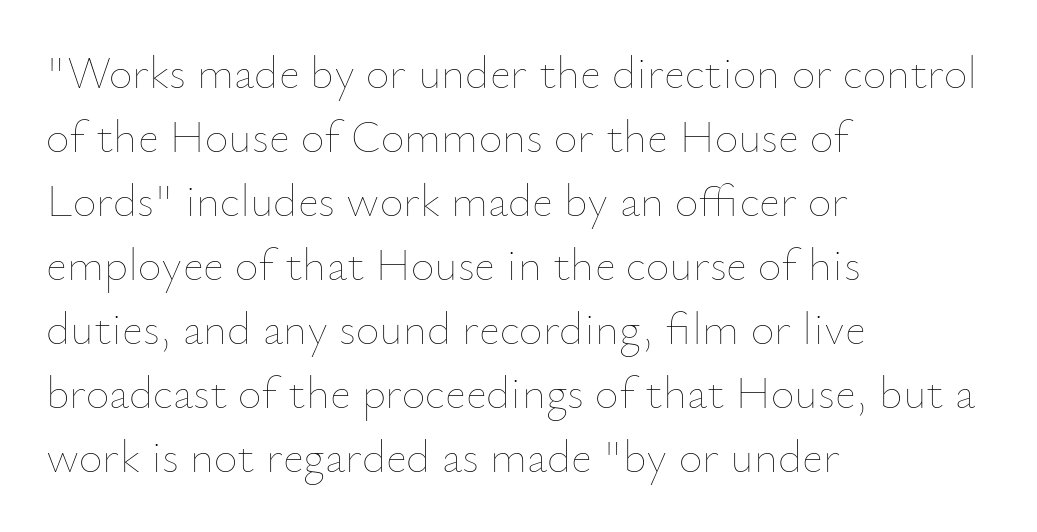
The image shows 46 px thin type, upright; set left-aligned, normal line spacing (1.39x), normal letter spacing, not underlined; low stroke contrast and a small x-height.
